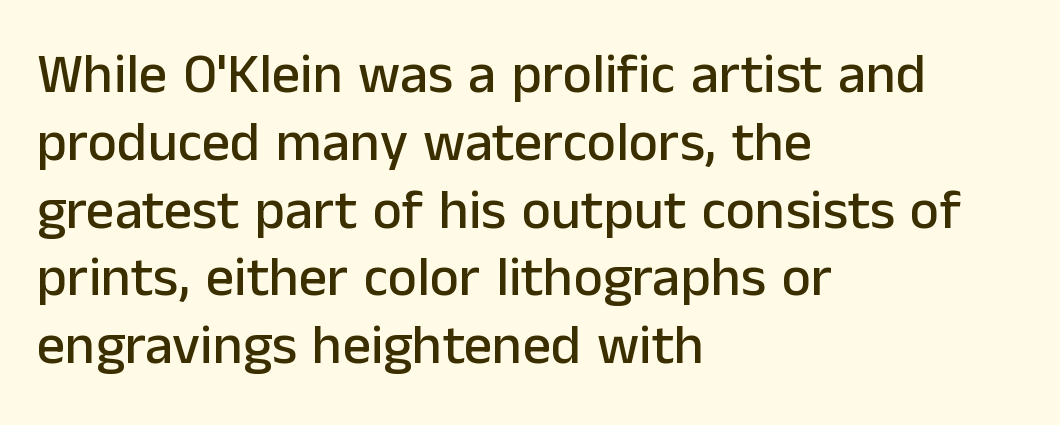
Posture: vertical. Standard letterfit; no display-style spreading of the glyphs. Looks like regular typesetting: each glyph gets only the width it needs. Horizontally, the lines are justified to the leading edge only. Unmarked baselines from the first word to the last. Serif or sans? Sans — the stroke terminals are bare.
